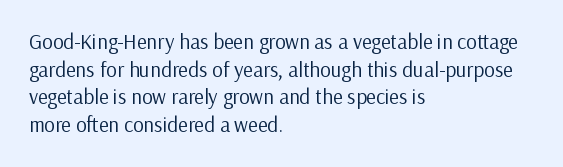
{"italic": "no", "bold": "no", "underline": "no", "align": "left", "line_spacing": "normal", "line_spacing_ratio": 1.31, "letter_spacing": "normal", "letter_spacing_em": 0.0, "glyph_px": 21}
